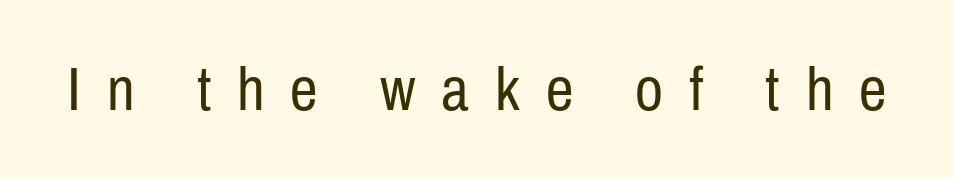
{"serif": "no", "italic": "no", "bold": "no", "weight": "regular", "width": "condensed", "stroke_contrast": "low", "x_height": "medium", "monospaced": "no", "underline": "no", "letter_spacing": "wide", "letter_spacing_em": 0.42, "glyph_px": 62}
